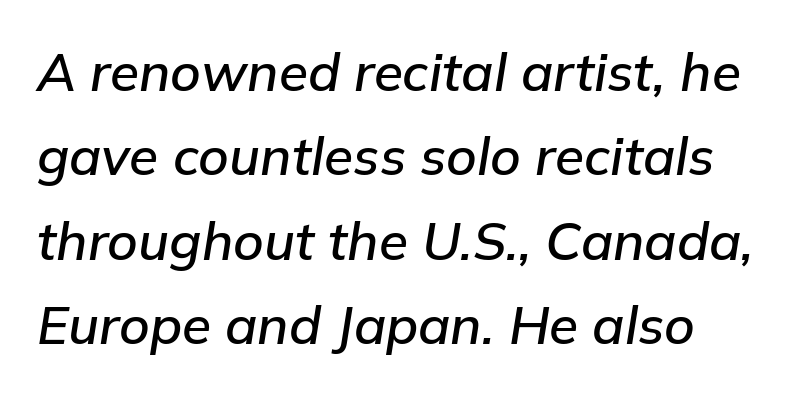
Is there much room between lines? A standard amount, neither cramped nor airy. The face used here is proportionally spaced, like ordinary book or web type. Descender tails drop into unmarked territory. Caption: standard tracking, unaltered. Quick note: italic.
